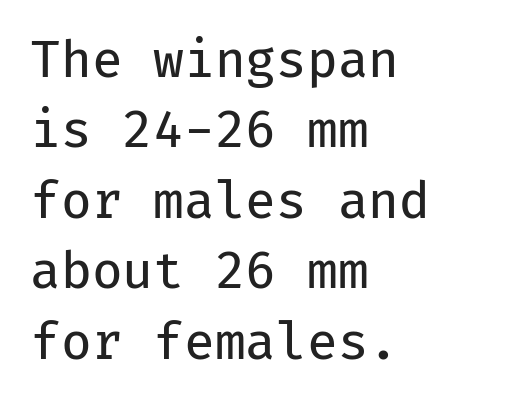
You could count columns in this text — the font is strictly monospaced. A student would call this left alignment; a typographer would say flush left, rag right. The lettering holds an erect, upright posture throughout. The rows are spaced the way most documents space them. The foot of each line stays bare and open.
